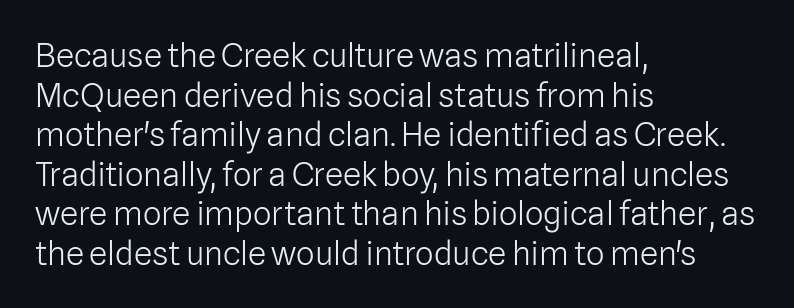
The image shows 33 px light sans-serif type, upright; set left-aligned, line spacing 1.2x, normal letter spacing, not underlined; low stroke contrast and a medium x-height.
